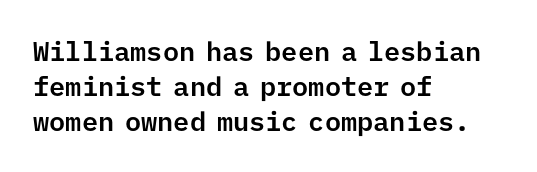
Q: Is the text italic (slanted)? A: No, it is upright.
Q: Is the text underlined? A: No.
Q: How is the paragraph aligned? A: Left-aligned.
Q: Is the spacing between letters normal or unusually wide? A: Normal.
Q: Is the spacing between lines tight, normal or loose? A: Normal.
